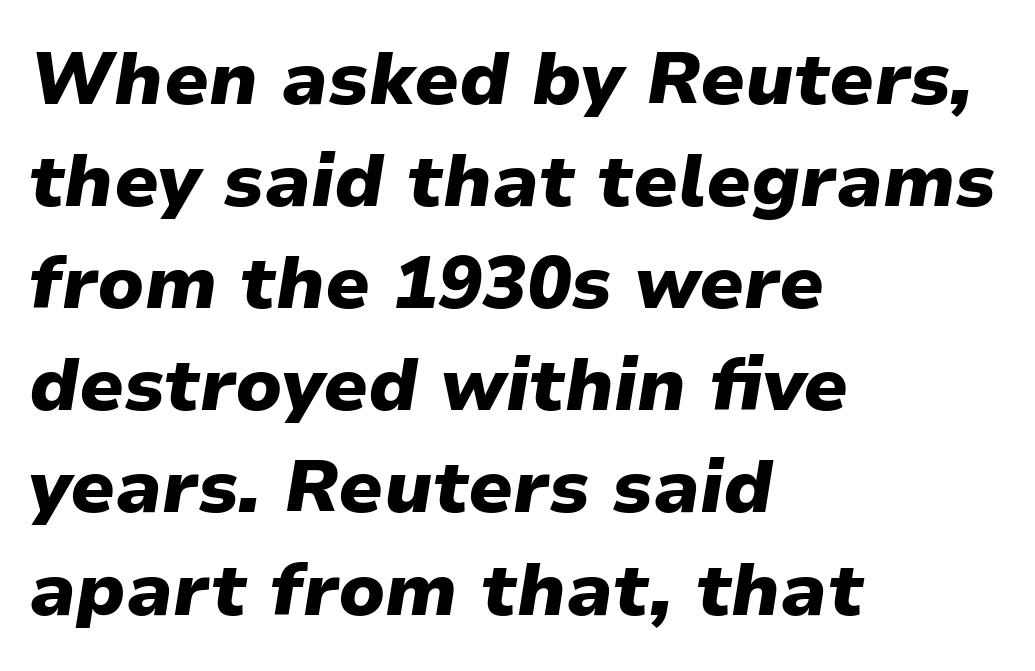
The image shows 74 px heavy type, italic (leaning right); set left-aligned, normal line spacing (1.38x), normal letter spacing, not underlined; low stroke contrast and a medium x-height.
